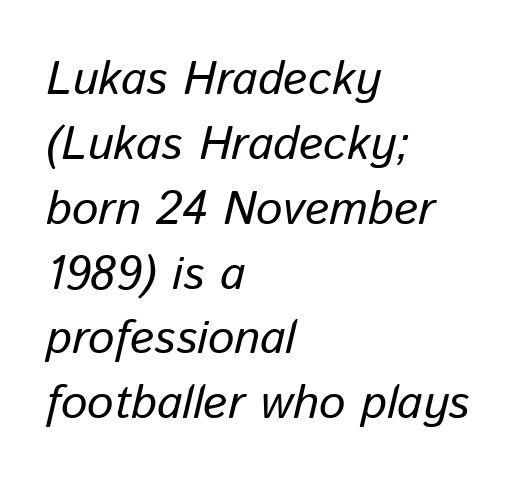
{"italic": "yes", "lean": "right", "slant_degrees": 13, "width": "normal", "stroke_contrast": "low", "x_height": "medium", "monospaced": "no", "underline": "no", "align": "left", "line_spacing": "normal", "line_spacing_ratio": 1.38, "letter_spacing": "normal", "letter_spacing_em": 0.0, "glyph_px": 47}
